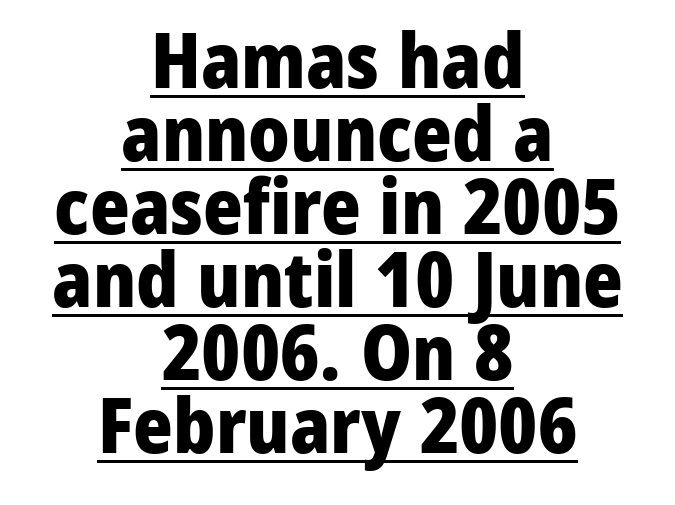
{"serif": "no", "italic": "no", "bold": "yes", "weight": "heavy", "width": "normal", "stroke_contrast": "low", "x_height": "medium", "monospaced": "no", "underline": "yes", "align": "center", "line_spacing": "tight", "line_spacing_ratio": 0.96, "letter_spacing": "normal", "letter_spacing_em": 0.0, "glyph_px": 76}
